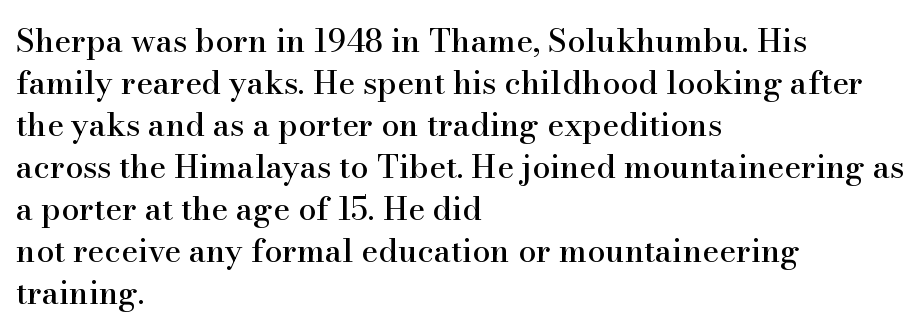
Q: Is the text italic (slanted)? A: No, it is upright.
Q: Is the typeface a serif or a sans-serif typeface? A: Serif.
Q: Is the text underlined? A: No.
Q: How is the paragraph aligned? A: Left-aligned.
Q: Is the spacing between letters normal or unusually wide? A: Normal.
Q: Is the spacing between lines tight, normal or loose? A: Normal.
Q: Width (condensed, normal, or wide)? A: Normal.
Q: Stroke contrast? A: High.
Q: x-height? A: Small.
Q: Monospaced? A: No.
